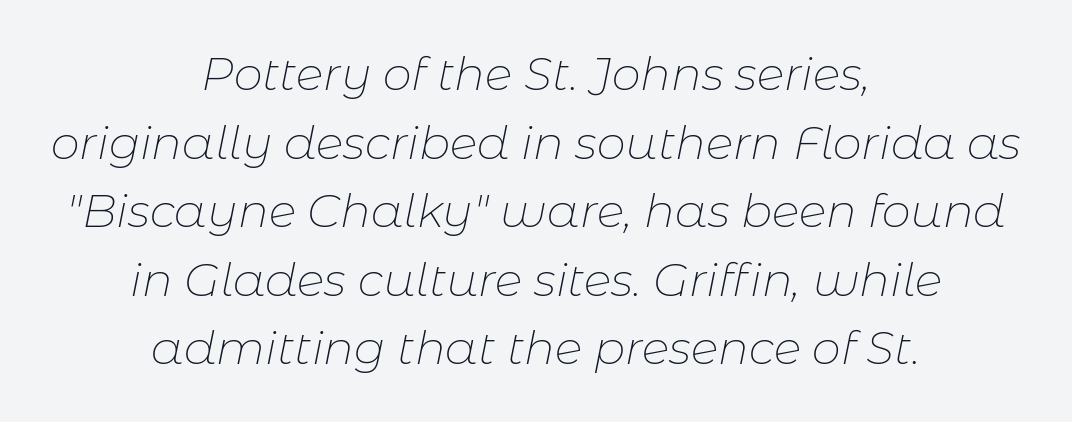
The image shows 46 px thin type, italic (leaning right); set centered, normal line spacing (1.49x), normal letter spacing, not underlined; low stroke contrast and a medium x-height.
